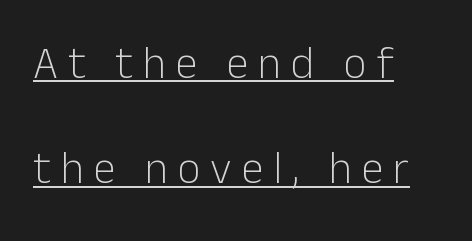
The designer dialed line spacing up above the default. A typesetter would mark this as roman, not italic. The type family on display is of the sans-serif kind. The line texture is sparse and dotted thanks to wide tracking. The string is rendered with underlining switched on.
